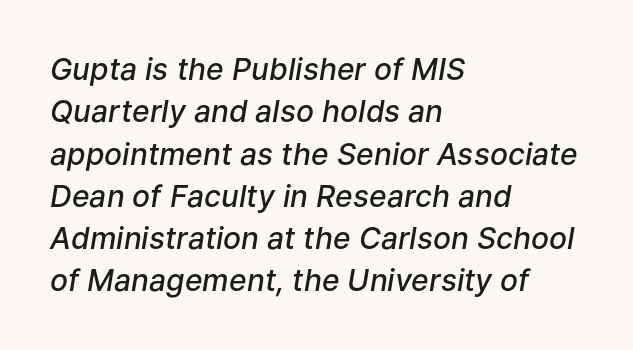
Horizontally, the lines are justified to the leading edge only. Style check: oblique. The words here are not underlined. Varying glyph widths throughout — classic text-font behaviour. Weight check: semibold — heavier than regular, not quite bold. Nothing unusual about the tracking: characters are spaced as the font intends.
